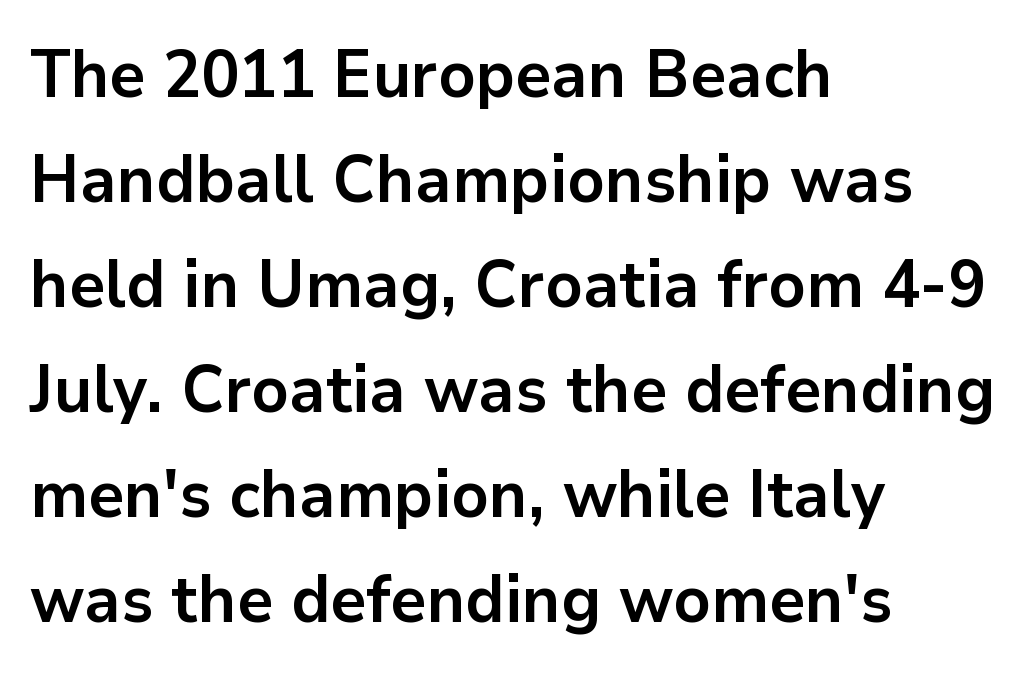
Emphasis by weight is at full strength: bold. Unlike italic type, these characters show no tilt at all. The face used here is proportionally spaced, like ordinary book or web type. Check under the words: just untouched page. Notice how the passage keeps a crisp vertical edge on the left only.
